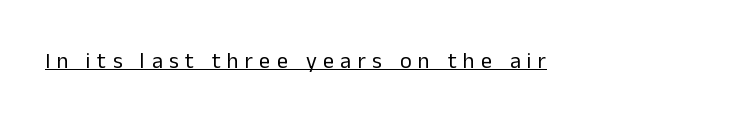
{"italic": "no", "bold": "no", "underline": "yes", "letter_spacing": "wide", "letter_spacing_em": 0.29, "glyph_px": 22}
